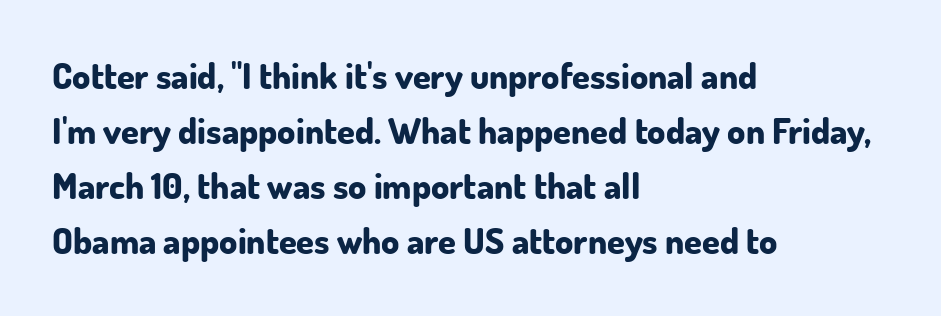
Q: Is the text bold? A: Yes.
Q: Is the text italic (slanted)? A: No, it is upright.
Q: Is the typeface a serif or a sans-serif typeface? A: Sans-serif.
Q: Is the text underlined? A: No.
Q: How is the paragraph aligned? A: Left-aligned.
Q: Is the spacing between letters normal or unusually wide? A: Normal.
Q: Is the spacing between lines tight, normal or loose? A: Normal.
Q: Width (condensed, normal, or wide)? A: Normal.
Q: Stroke contrast? A: Low.
Q: x-height? A: Small.
Q: Monospaced? A: No.
